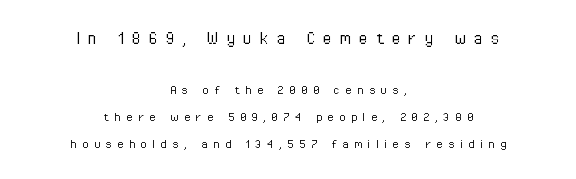
Q: Is the text bold? A: No.
Q: Is the text italic (slanted)? A: No, it is upright.
Q: Is the text underlined? A: No.
Q: How is the paragraph aligned? A: Centered.
Q: Is the spacing between letters normal or unusually wide? A: Unusually wide.
Q: Is the spacing between lines tight, normal or loose? A: Loose.
Q: Which block of text is set in a larger size, the first (top) or the second (bottom)? A: The first (top) one.
